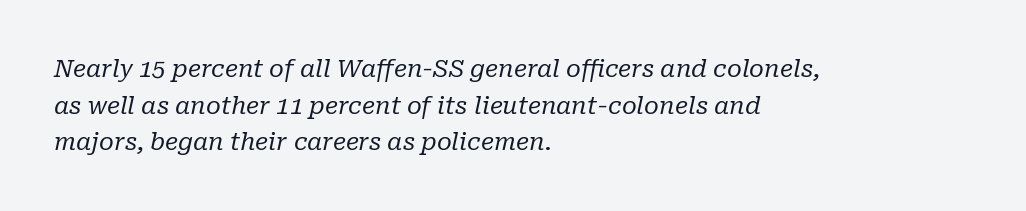
{"italic": "yes", "lean": "right", "slant_degrees": 10, "bold": "no", "underline": "no", "align": "left", "line_spacing": "normal", "line_spacing_ratio": 1.53, "letter_spacing": "normal", "letter_spacing_em": 0.0, "glyph_px": 24}
